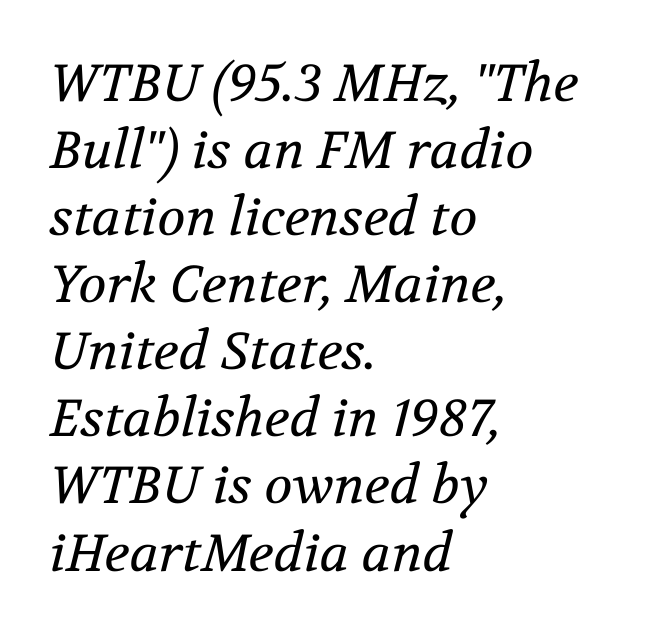
The image shows 52 px regular-weight serif type, italic (leaning right); set left-aligned, normal line spacing (1.29x), normal letter spacing, not underlined; medium stroke contrast and a medium x-height.
